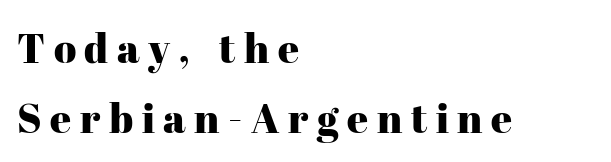
The image shows 41 px serif type, upright; set left-aligned, normal line spacing (1.7x), unusually wide letter spacing (+0.21 em), not underlined; high stroke contrast and a medium x-height.
